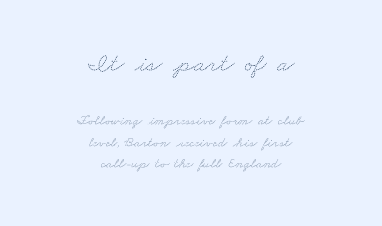
{"bold": "no", "underline": "no", "align": "center", "line_spacing": "normal", "line_spacing_ratio": 1.55, "letter_spacing": "normal", "letter_spacing_em": 0.0, "larger_block": "first", "size_ratio": 1.86, "glyph_px": 26}
